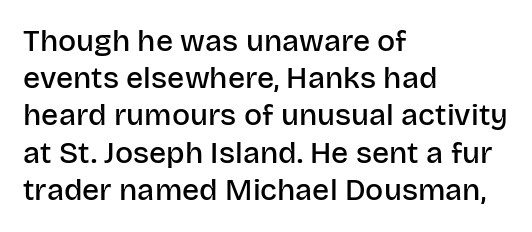
Q: Is the text bold? A: Semi-bold.
Q: Is the text italic (slanted)? A: No, it is upright.
Q: Is the typeface a serif or a sans-serif typeface? A: Sans-serif.
Q: Is the text underlined? A: No.
Q: How is the paragraph aligned? A: Left-aligned.
Q: Is the spacing between letters normal or unusually wide? A: Normal.
Q: Width (condensed, normal, or wide)? A: Normal.
Q: Stroke contrast? A: Low.
Q: x-height? A: Large.
Q: Monospaced? A: No.
